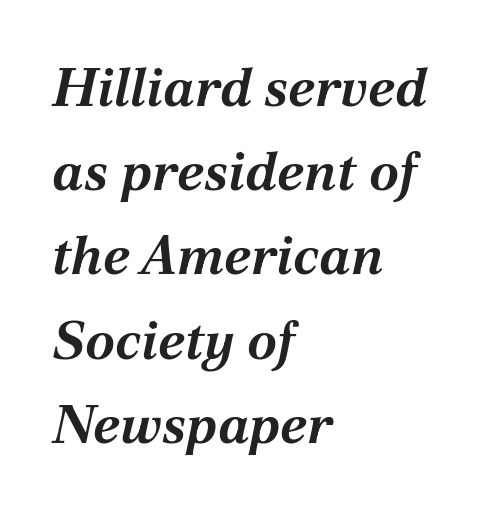
Q: Is the text bold? A: Yes.
Q: Is the text italic (slanted)? A: Yes, it leans right by about 12 degrees.
Q: Is the text underlined? A: No.
Q: How is the paragraph aligned? A: Left-aligned.
Q: Is the spacing between letters normal or unusually wide? A: Normal.
Q: Is the spacing between lines tight, normal or loose? A: Normal.
Q: Width (condensed, normal, or wide)? A: Normal.
Q: Stroke contrast? A: Medium.
Q: x-height? A: Medium.
Q: Monospaced? A: No.
